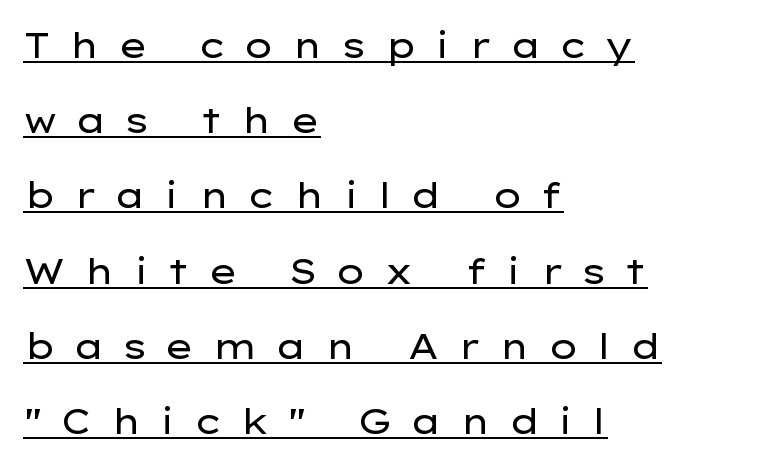
The image shows 35 px regular-weight, wide sans-serif type, upright; set left-aligned, loose line spacing (2.15x), unusually wide letter spacing (+0.49 em), underlined; low stroke contrast and a medium x-height.
